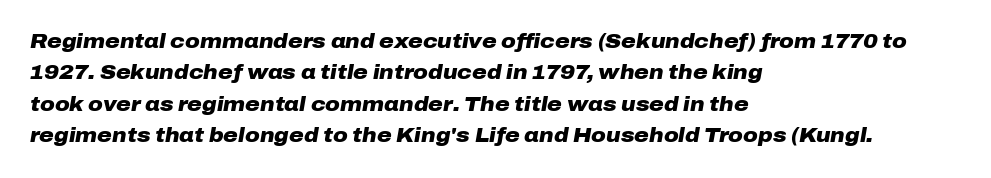
{"italic": "yes", "lean": "right", "slant_degrees": 10, "bold": "yes", "underline": "no", "align": "left", "line_spacing": "normal", "line_spacing_ratio": 1.57, "letter_spacing": "normal", "letter_spacing_em": 0.0, "glyph_px": 20}
